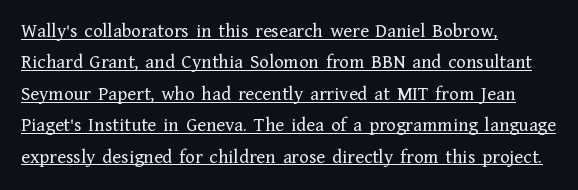
The font sits on the lighter half of the weight spectrum, regular included. Inter-character spacing is left at the font's built-in metrics. What's the leading like? Ordinary, nothing unusual. The paragraph shown leans on its left margin.
